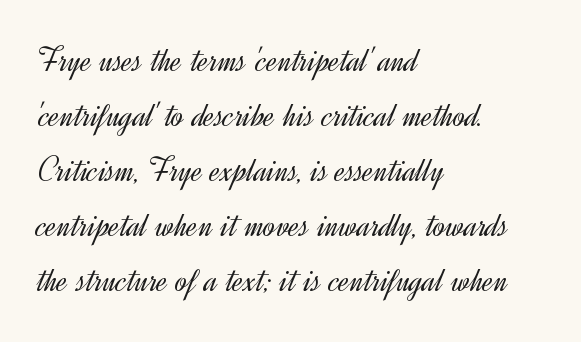
Q: Is the text bold? A: No.
Q: Is the text italic (slanted)? A: Yes.
Q: Is the typeface a serif or a sans-serif typeface? A: Sans-serif.
Q: Is the text underlined? A: No.
Q: How is the paragraph aligned? A: Left-aligned.
Q: Is the spacing between letters normal or unusually wide? A: Normal.
Q: Is the spacing between lines tight, normal or loose? A: Normal.
Q: Width (condensed, normal, or wide)? A: Normal.
Q: x-height? A: Small.
Q: Monospaced? A: No.
